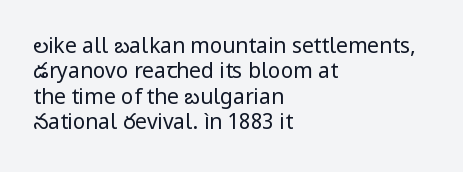
A bare baseline throughout the passage. Line beginnings align vertically; line endings do not. This sample uses plain, unmodified letter spacing. Posture: straight, roman, zero tilt. Is this a heavy cut? Hardly; it is regular or lighter.
